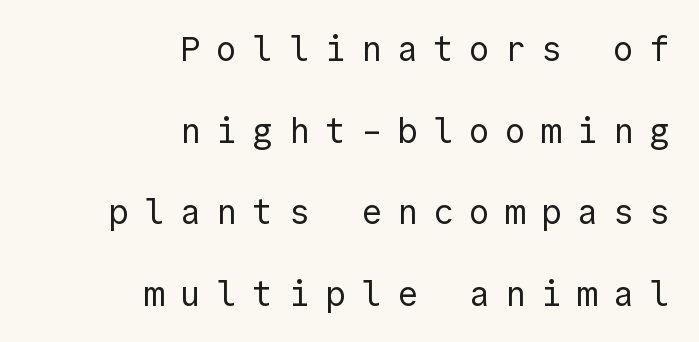
{"serif": "no", "italic": "no", "bold": "no", "weight": "regular", "width": "normal", "x_height": "medium", "underline": "no", "align": "right", "line_spacing": "loose", "line_spacing_ratio": 2.33, "letter_spacing": "wide", "letter_spacing_em": 0.43, "glyph_px": 35}
